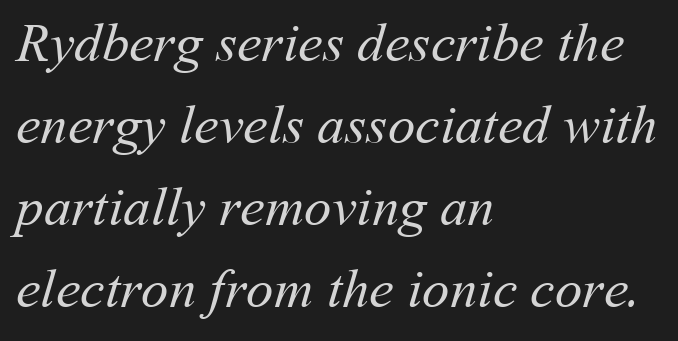
Q: Is the text bold? A: No.
Q: Is the text underlined? A: No.
Q: How is the paragraph aligned? A: Left-aligned.
Q: Is the spacing between letters normal or unusually wide? A: Normal.
Q: Is the spacing between lines tight, normal or loose? A: Normal.
Q: Width (condensed, normal, or wide)? A: Normal.
Q: Stroke contrast? A: Medium.
Q: x-height? A: Medium.
Q: Monospaced? A: No.
